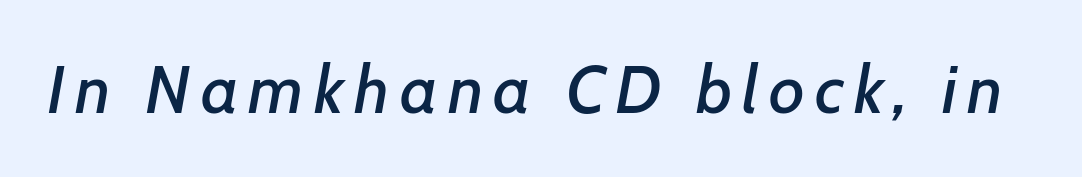
{"italic": "yes", "lean": "right", "slant_degrees": 7, "width": "normal", "stroke_contrast": "low", "x_height": "medium", "monospaced": "no", "underline": "no", "glyph_px": 68}
